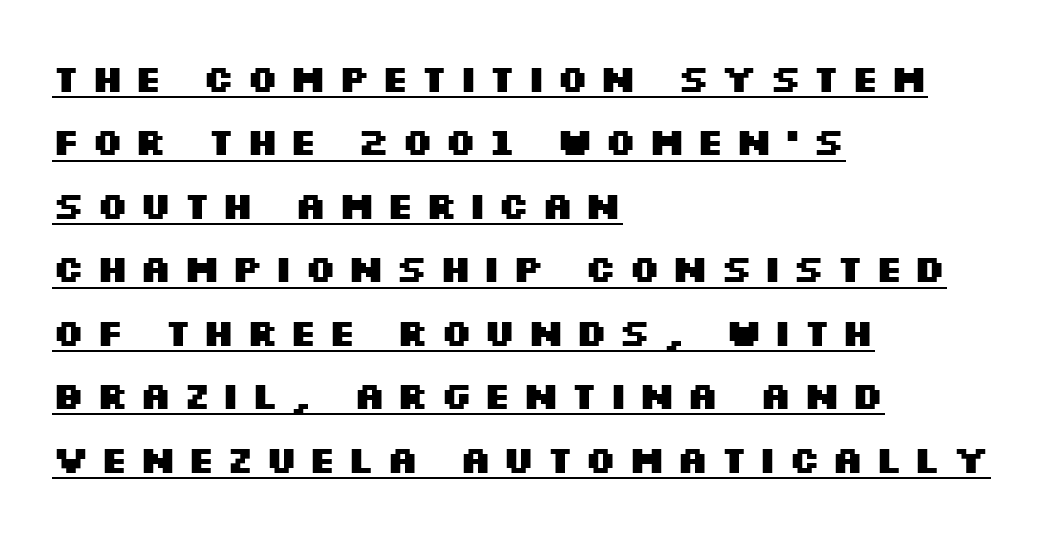
The image shows 38 px heavy, wide sans-serif type, upright; set left-aligned, normal line spacing (1.67x), unusually wide letter spacing (+0.27 em), underlined; medium stroke contrast and a large x-height.
